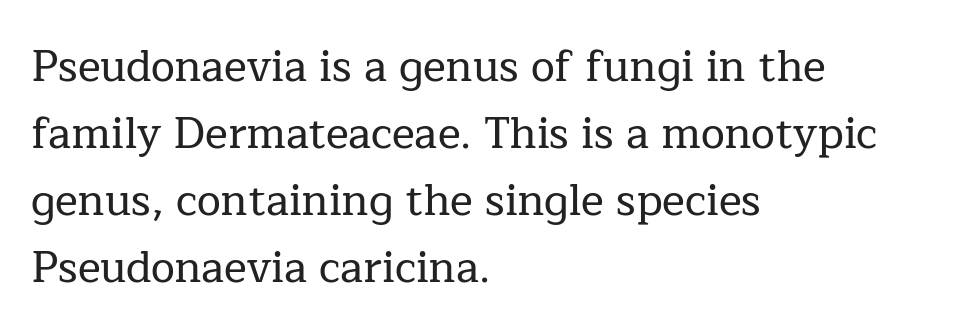
Q: Is the text italic (slanted)? A: No, it is upright.
Q: Is the typeface a serif or a sans-serif typeface? A: Serif.
Q: Is the text underlined? A: No.
Q: How is the paragraph aligned? A: Left-aligned.
Q: Is the spacing between letters normal or unusually wide? A: Normal.
Q: Is the spacing between lines tight, normal or loose? A: Normal.
Q: Width (condensed, normal, or wide)? A: Normal.
Q: Stroke contrast? A: Low.
Q: x-height? A: Medium.
Q: Monospaced? A: No.
